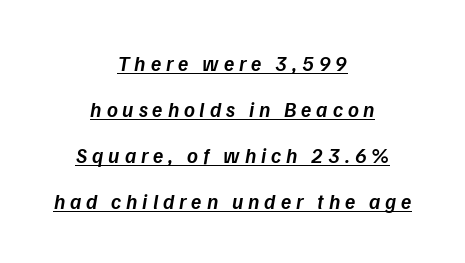
The image shows 21 px text type, italic (leaning right); set centered, loose line spacing (2.19x), unusually wide letter spacing (+0.23 em), underlined.
